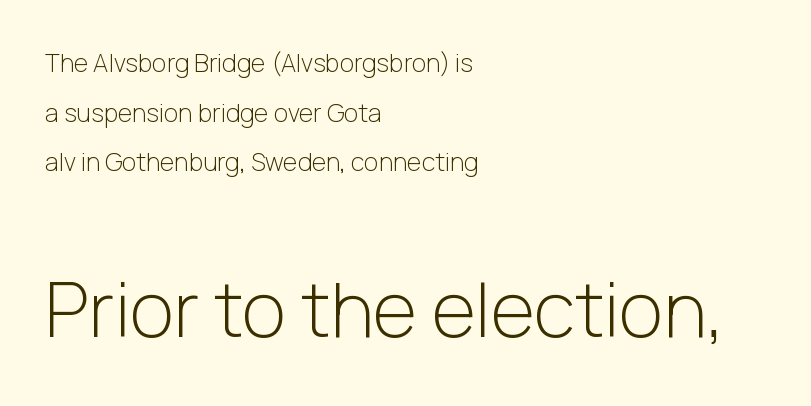
Q: Is the text bold? A: No.
Q: Is the text italic (slanted)? A: No, it is upright.
Q: Is the typeface a serif or a sans-serif typeface? A: Sans-serif.
Q: Is the text underlined? A: No.
Q: How is the paragraph aligned? A: Left-aligned.
Q: Is the spacing between letters normal or unusually wide? A: Normal.
Q: Is the spacing between lines tight, normal or loose? A: Loose.
Q: Which block of text is set in a larger size, the first (top) or the second (bottom)? A: The second (bottom) one.
Q: Width (condensed, normal, or wide)? A: Normal.
Q: Stroke contrast? A: Low.
Q: x-height? A: Medium.
Q: Monospaced? A: No.
